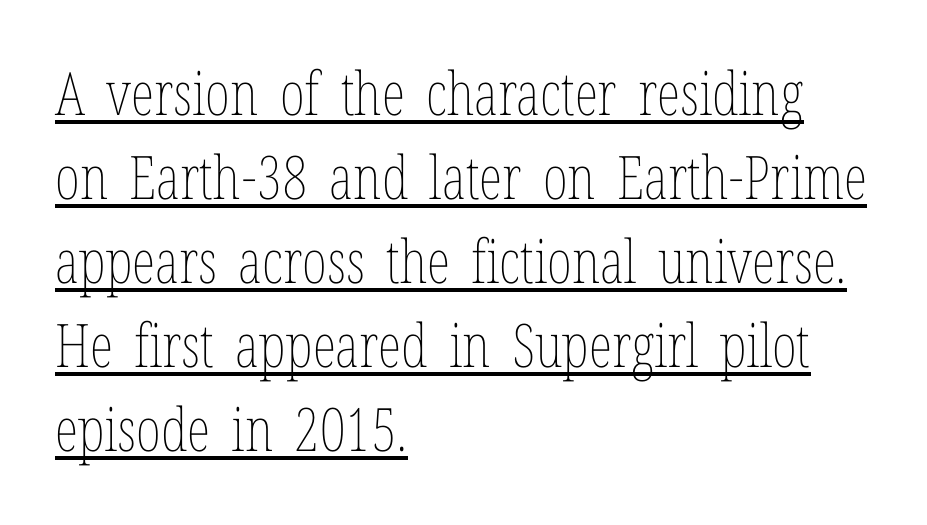
Note the varied advance widths — an 'i' is clearly narrower than an 'm'. Words appear dense and cohesive because spacing is normal. This is underlined copy, the kind a proofreader might mark for attention. The passage is arranged the way most books set body copy — flush left.
